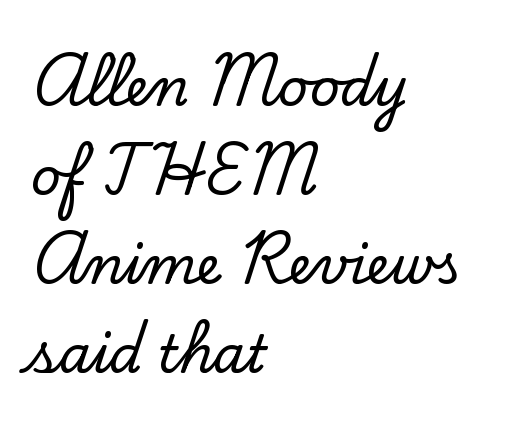
The image shows 52 px serif type; set left-aligned, line spacing 1.71x, normal letter spacing, not underlined; low stroke contrast and a small x-height.
